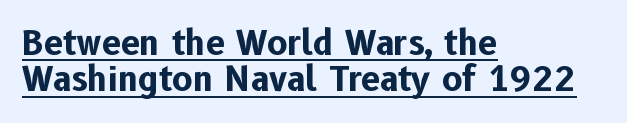
{"serif": "no", "italic": "no", "bold": "yes", "weight": "bold", "width": "normal", "stroke_contrast": "low", "x_height": "medium", "monospaced": "no", "underline": "yes", "align": "left", "line_spacing": "tight", "line_spacing_ratio": 1.07, "letter_spacing": "normal", "letter_spacing_em": 0.0, "glyph_px": 34}
